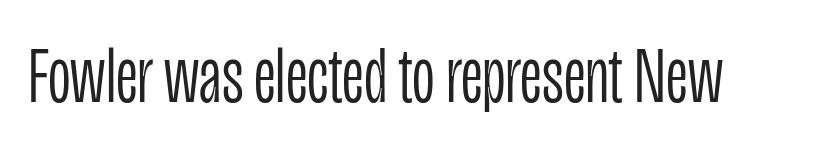
Q: Is the text bold? A: No.
Q: Is the text italic (slanted)? A: No, it is upright.
Q: Is the typeface a serif or a sans-serif typeface? A: Sans-serif.
Q: Is the text underlined? A: No.
Q: Is the spacing between letters normal or unusually wide? A: Normal.
Q: Width (condensed, normal, or wide)? A: Condensed.
Q: Stroke contrast? A: Low.
Q: x-height? A: Large.
Q: Monospaced? A: No.
